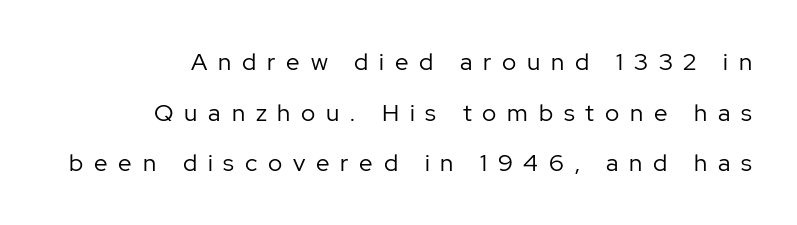
The image shows 24 px text type, upright; set right-aligned, loose line spacing (2.11x), unusually wide letter spacing (+0.45 em), not underlined.
